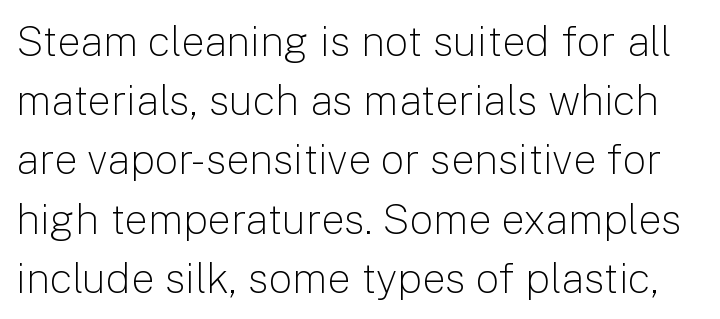
{"serif": "no", "italic": "no", "bold": "no", "weight": "light", "width": "normal", "stroke_contrast": "low", "x_height": "medium", "monospaced": "no", "underline": "no", "line_spacing": "normal", "line_spacing_ratio": 1.41, "letter_spacing": "normal", "letter_spacing_em": 0.0, "glyph_px": 42}
